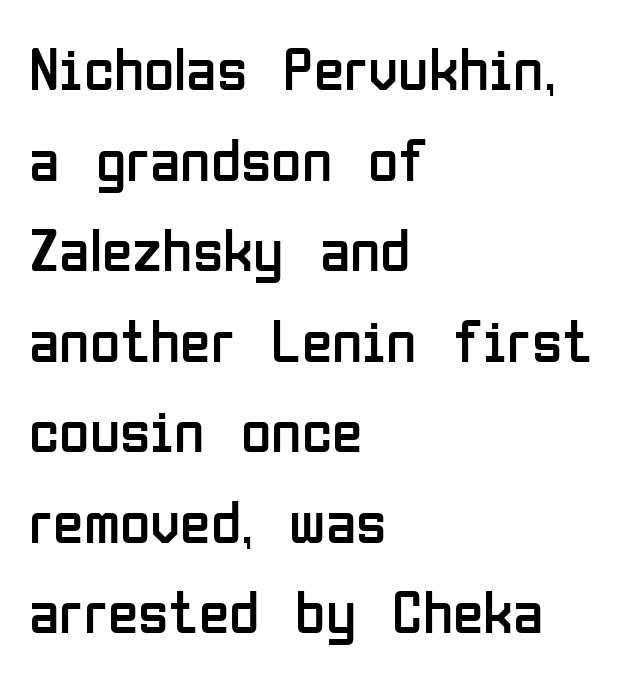
{"serif": "no", "italic": "no", "bold": "no", "weight": "regular", "width": "condensed", "stroke_contrast": "low", "x_height": "medium", "monospaced": "no", "underline": "no", "align": "left", "line_spacing": "normal", "line_spacing_ratio": 1.46, "letter_spacing": "normal", "letter_spacing_em": 0.0, "glyph_px": 62}
